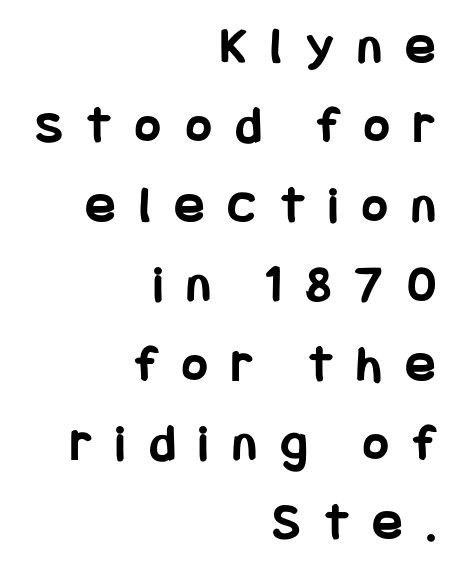
Q: Is the text bold? A: Yes.
Q: Is the text italic (slanted)? A: No, it is upright.
Q: Is the typeface a serif or a sans-serif typeface? A: Sans-serif.
Q: Is the text underlined? A: No.
Q: How is the paragraph aligned? A: Right-aligned.
Q: Is the spacing between letters normal or unusually wide? A: Unusually wide.
Q: Is the spacing between lines tight, normal or loose? A: Normal.
Q: Width (condensed, normal, or wide)? A: Condensed.
Q: Stroke contrast? A: Low.
Q: x-height? A: Large.
